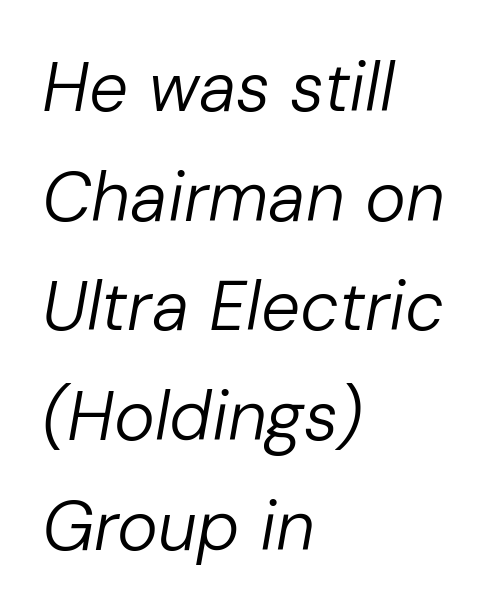
Underlining? Definitely not there. Compared with a centered layout, this one pins lines to the left instead. Weight: in the light-to-regular range. Slant detected: the letters are inclined. You could not count columns in this text — the font is proportionally spaced.
